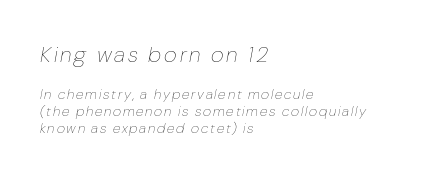
Q: Is the text bold? A: No.
Q: Is the text italic (slanted)? A: Yes, it leans right by about 10 degrees.
Q: Is the text underlined? A: No.
Q: How is the paragraph aligned? A: Left-aligned.
Q: Which block of text is set in a larger size, the first (top) or the second (bottom)? A: The first (top) one.
